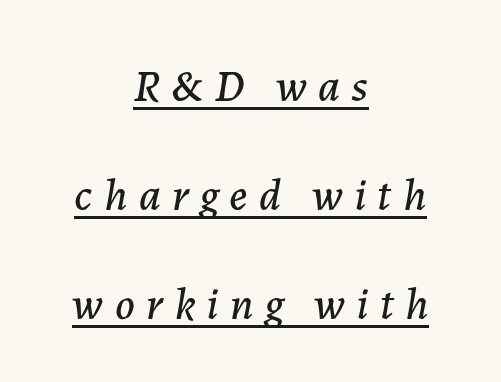
The image shows 45 px text type, italic (leaning right); set centered, loose line spacing (2.42x), unusually wide letter spacing (+0.25 em), underlined; low stroke contrast and a medium x-height.
